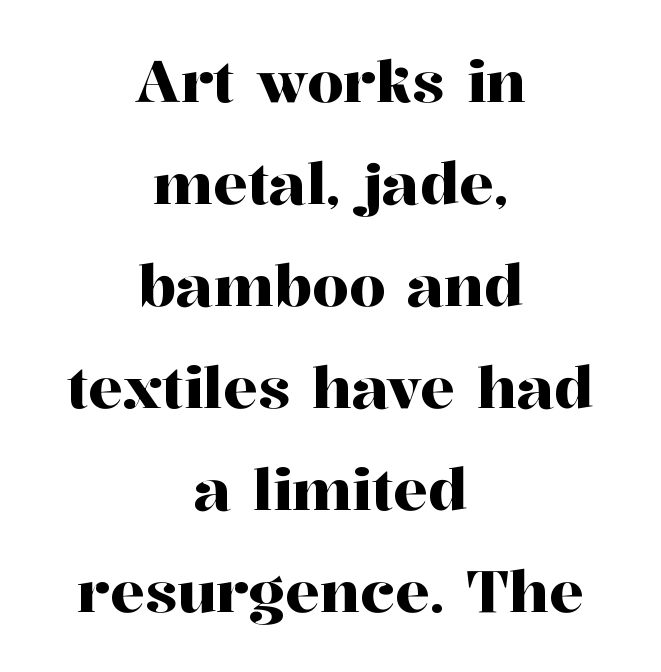
The image shows 58 px serif type, upright; set centered, line spacing 1.76x, normal letter spacing, not underlined; high stroke contrast and a medium x-height.
